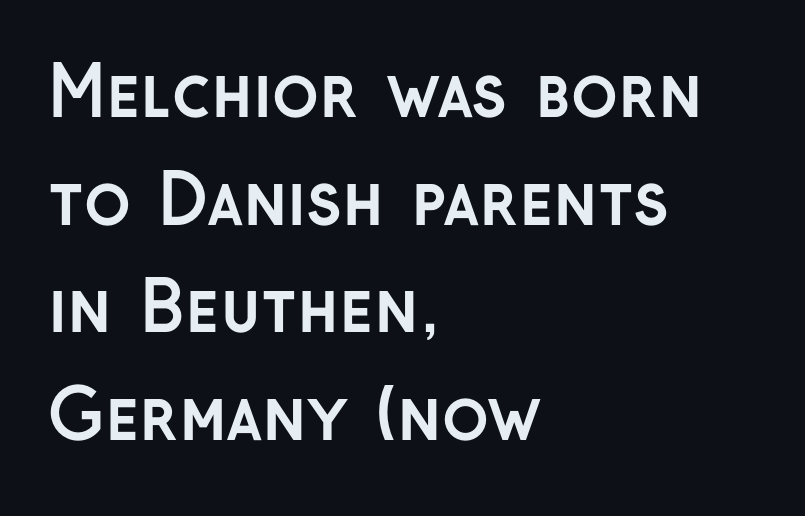
The image shows 69 px semibold sans-serif type, upright; set left-aligned, normal line spacing (1.56x), normal letter spacing, not underlined; low stroke contrast and a medium x-height.
